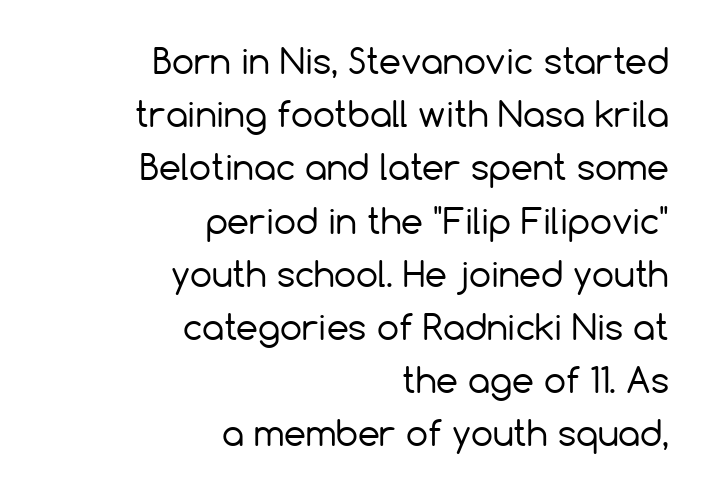
The image shows 35 px regular-weight sans-serif type, upright; set right-aligned, normal line spacing (1.52x), normal letter spacing, not underlined; low stroke contrast and a medium x-height.
